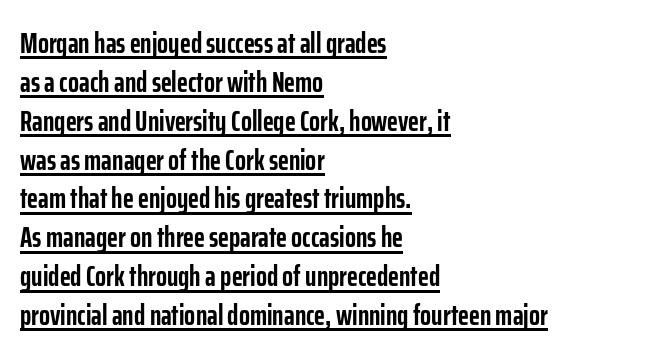
The image shows 29 px semibold, condensed sans-serif type, upright; set left-aligned, normal line spacing (1.34x), normal letter spacing, underlined; low stroke contrast and a medium x-height.
